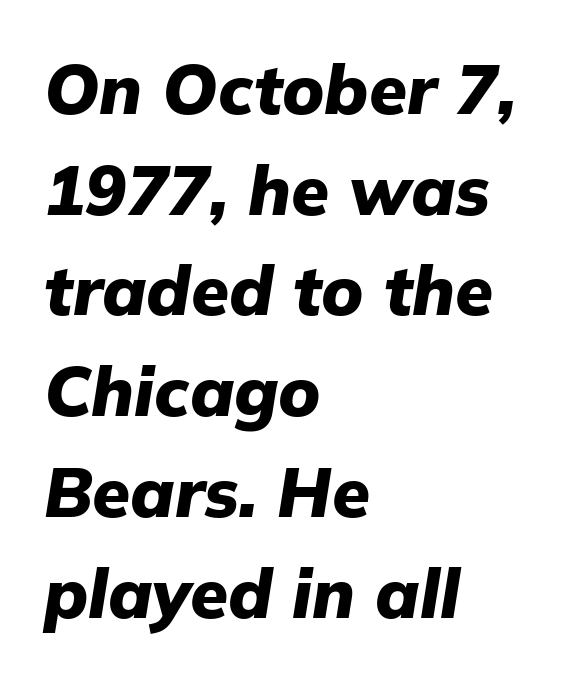
How are the letters spaced? Ordinarily, with no added tracking. Rendered with sloped, italic letterforms. The font is running at its bold setting. Compared with typical paragraphs, the rows here are spaced about the same.
